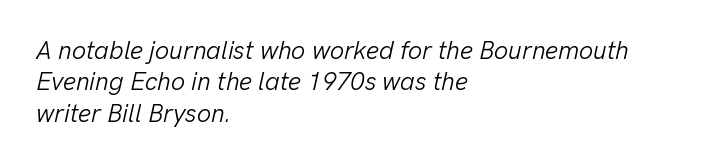
The image shows 25 px text type, italic (leaning right); set left-aligned, normal line spacing (1.26x), normal letter spacing, not underlined.
